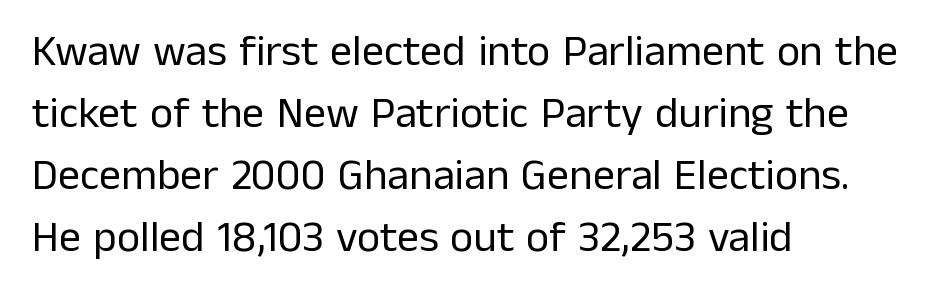
Just letters on the line, the space beneath them empty. Short and long lines alike share a common starting point at left. Type style note: lacks serifs. Is this a fixed-width face? No — the glyphs have proportional, varying widths. Compared with typical body copy, the letter spacing here is the same.
